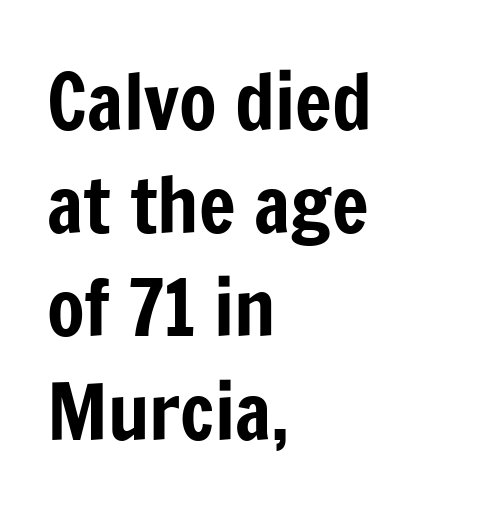
Q: Is the text italic (slanted)? A: No, it is upright.
Q: Is the typeface a serif or a sans-serif typeface? A: Sans-serif.
Q: Is the text underlined? A: No.
Q: How is the paragraph aligned? A: Left-aligned.
Q: Is the spacing between letters normal or unusually wide? A: Normal.
Q: Is the spacing between lines tight, normal or loose? A: Normal.
Q: Width (condensed, normal, or wide)? A: Condensed.
Q: Stroke contrast? A: Low.
Q: x-height? A: Medium.
Q: Monospaced? A: No.
